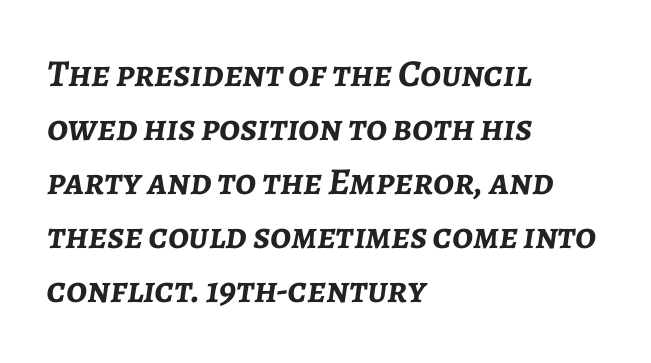
Q: Is the text bold? A: Yes.
Q: Is the text italic (slanted)? A: Yes, it leans right by about 7 degrees.
Q: Is the text underlined? A: No.
Q: How is the paragraph aligned? A: Left-aligned.
Q: Is the spacing between letters normal or unusually wide? A: Normal.
Q: Is the spacing between lines tight, normal or loose? A: Normal.
Q: Width (condensed, normal, or wide)? A: Normal.
Q: Stroke contrast? A: Low.
Q: x-height? A: Medium.
Q: Monospaced? A: No.
